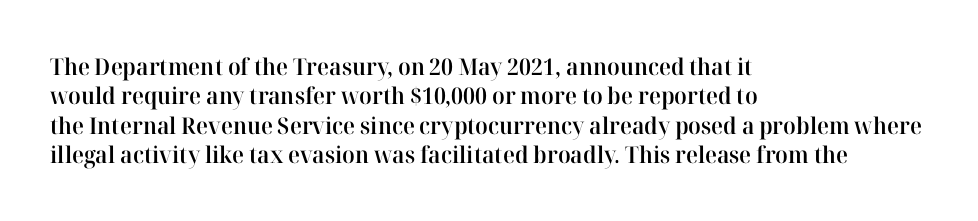
All the whitespace from short lines collects on the right. You could call the tracking neutral — neither tight nor loose. The axis of the letterforms is exactly vertical. Honestly, there is no underline to notice here at all.
